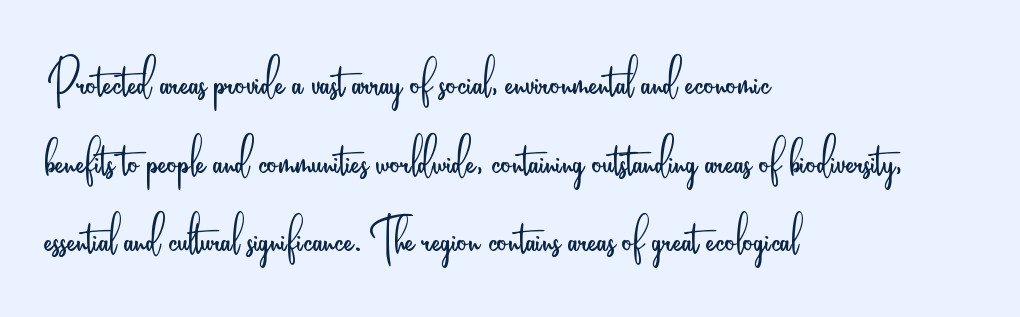
Q: Is the text bold? A: No.
Q: Is the typeface a serif or a sans-serif typeface? A: Sans-serif.
Q: Is the text underlined? A: No.
Q: How is the paragraph aligned? A: Left-aligned.
Q: Is the spacing between letters normal or unusually wide? A: Normal.
Q: Width (condensed, normal, or wide)? A: Condensed.
Q: Stroke contrast? A: Low.
Q: x-height? A: Small.
Q: Monospaced? A: No.
